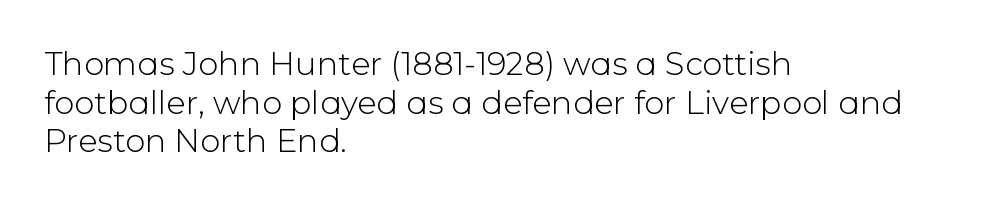
Q: Is the text bold? A: No.
Q: Is the text italic (slanted)? A: No, it is upright.
Q: Is the typeface a serif or a sans-serif typeface? A: Sans-serif.
Q: Is the text underlined? A: No.
Q: How is the paragraph aligned? A: Left-aligned.
Q: Is the spacing between letters normal or unusually wide? A: Normal.
Q: Width (condensed, normal, or wide)? A: Normal.
Q: Stroke contrast? A: Low.
Q: x-height? A: Medium.
Q: Monospaced? A: No.
